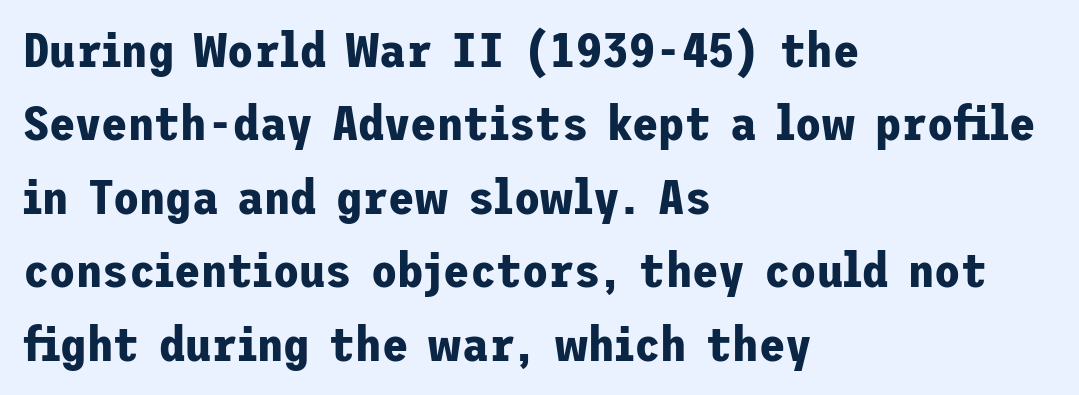
The image shows 48 px bold sans-serif type, upright; set left-aligned, normal line spacing (1.53x), normal letter spacing, not underlined; low stroke contrast and a medium x-height.
